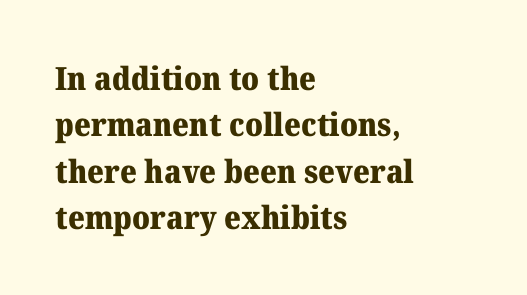
{"serif": "yes", "italic": "no", "bold": "yes", "weight": "heavy", "width": "normal", "stroke_contrast": "medium", "x_height": "medium", "monospaced": "no", "underline": "no", "align": "left", "line_spacing": "normal", "line_spacing_ratio": 1.45, "letter_spacing": "normal", "letter_spacing_em": 0.0, "glyph_px": 32}
